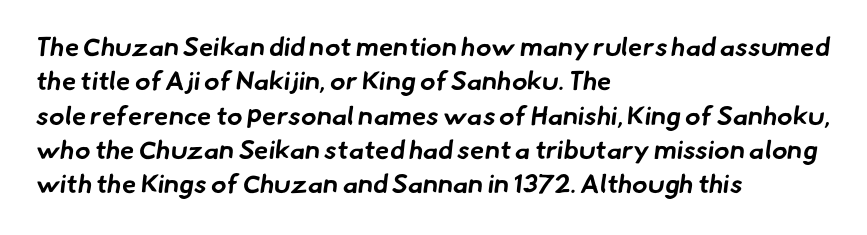
The image shows 26 px bold type; set left-aligned, normal line spacing (1.32x), normal letter spacing, not underlined.
